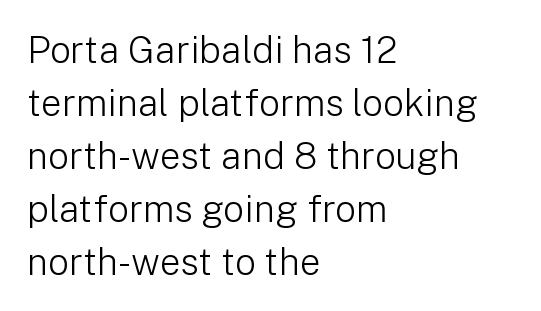
Observe the ordinary spacing: letters are neighbours, not strangers. Think of a printed novel: that variable character pitch is what you see here. This is the regular roman posture of the typeface. Plain, unruled lines of type. Is there much room between lines? A standard amount, neither cramped nor airy. No chunkiness to these letters — they're not bold.
